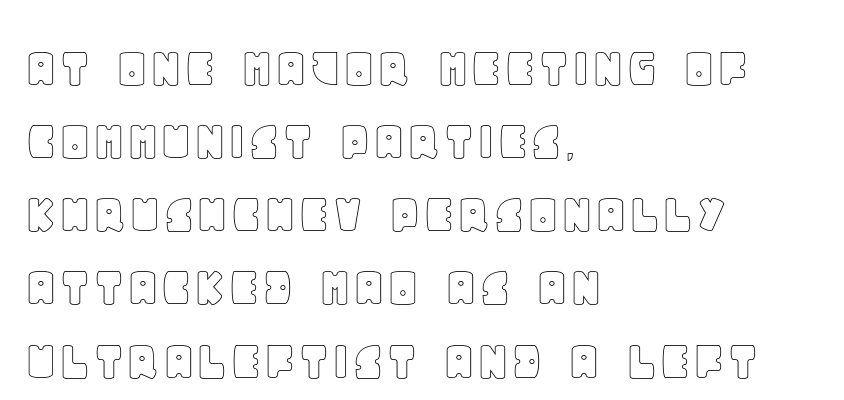
The image shows 59 px text type, upright; set left-aligned, line spacing 1.24x, normal letter spacing, not underlined; a large x-height.
